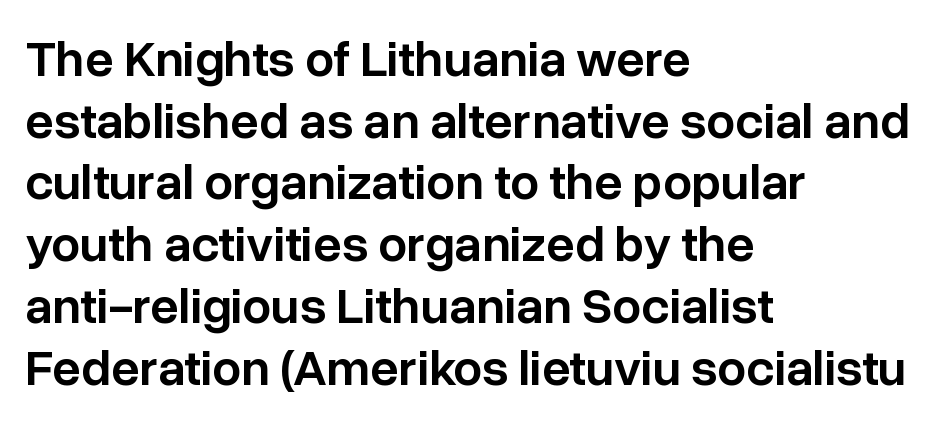
Q: Is the text bold? A: Semi-bold.
Q: Is the text italic (slanted)? A: No, it is upright.
Q: Is the typeface a serif or a sans-serif typeface? A: Sans-serif.
Q: Is the text underlined? A: No.
Q: How is the paragraph aligned? A: Left-aligned.
Q: Is the spacing between letters normal or unusually wide? A: Normal.
Q: Width (condensed, normal, or wide)? A: Normal.
Q: Stroke contrast? A: Low.
Q: x-height? A: Medium.
Q: Monospaced? A: No.
